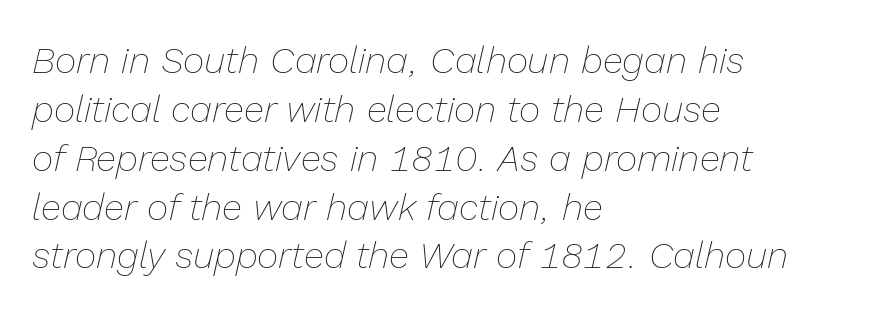
Does extra space separate the letters? No, they use regular spacing. Visually the block forms a straight wall on the left and a jagged coastline on the right. The zone under the glyphs is completely vacant. Unbolded letterforms with no extra heft.
